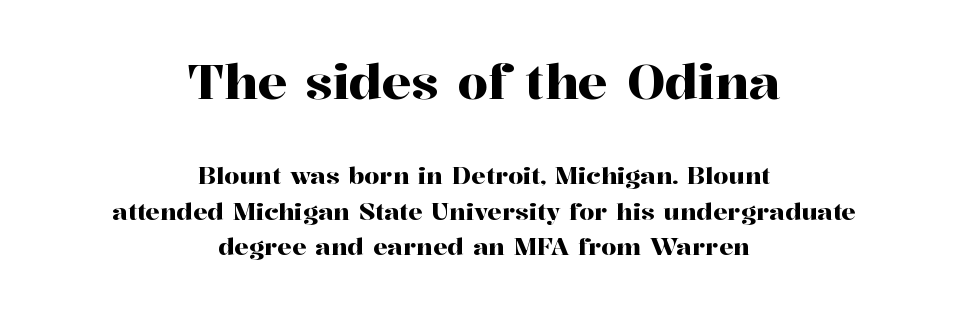
The image shows 49 px serif type, upright; set centered, normal line spacing (1.47x), normal letter spacing, not underlined; the first (top) block is 2.04x larger; high stroke contrast and a medium x-height.
